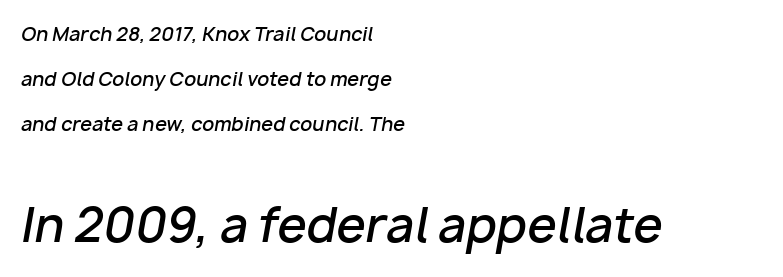
The image shows 47 px semibold type, italic (leaning right); set left-aligned, loose line spacing (2.38x), normal letter spacing, not underlined; the second (bottom) block is 2.47x larger; low stroke contrast and a medium x-height.
